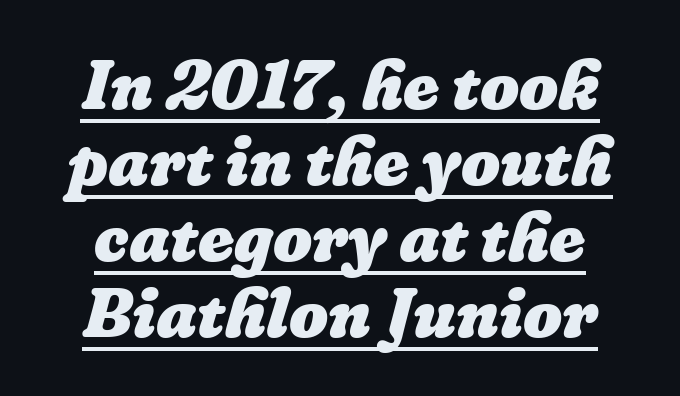
Q: Is the text bold? A: Yes.
Q: Is the text underlined? A: Yes.
Q: Is the spacing between letters normal or unusually wide? A: Normal.
Q: Is the spacing between lines tight, normal or loose? A: Tight.
Q: Width (condensed, normal, or wide)? A: Normal.
Q: Stroke contrast? A: Low.
Q: x-height? A: Medium.
Q: Monospaced? A: No.
